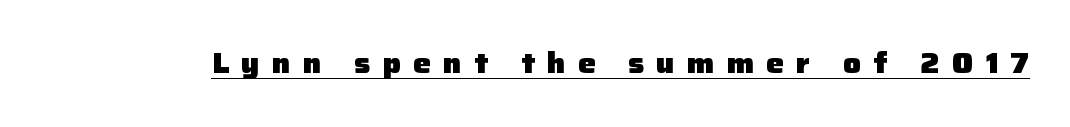
Upright lettering throughout. Beneath each row of characters lies a ruled line. Look at the bottom of the vertical strokes: they stop flat, with no serifs. Display-style spreading of the glyphs; the letterfit is very open.
